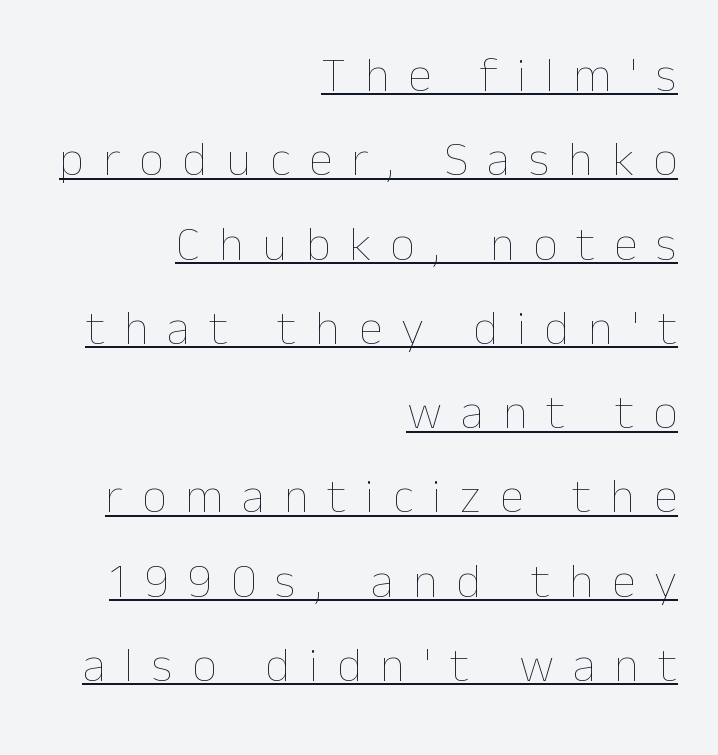
Q: Is the text bold? A: No.
Q: Is the text italic (slanted)? A: No, it is upright.
Q: Is the text underlined? A: Yes.
Q: How is the paragraph aligned? A: Right-aligned.
Q: Is the spacing between letters normal or unusually wide? A: Unusually wide.
Q: Width (condensed, normal, or wide)? A: Normal.
Q: Stroke contrast? A: Low.
Q: x-height? A: Medium.
Q: Monospaced? A: No.
